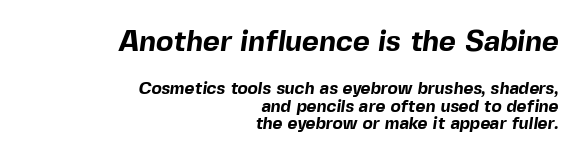
The image shows 29 px bold sans-serif type; set right-aligned, tight line spacing (1.01x), normal letter spacing, not underlined; the first (top) block is 1.71x larger; a medium x-height.
